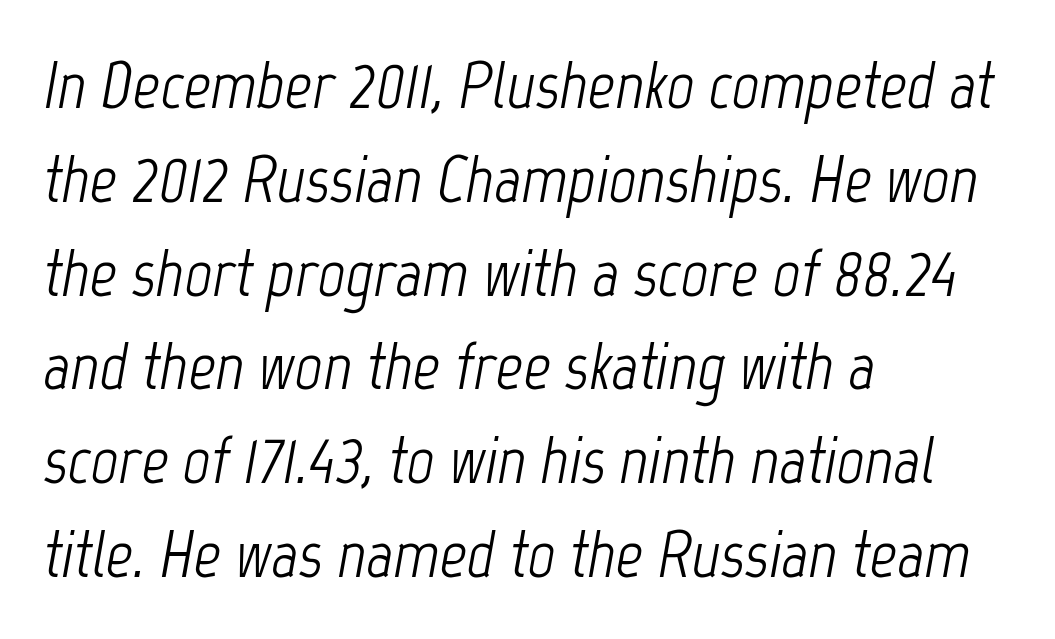
Q: Is the text bold? A: No.
Q: Is the text italic (slanted)? A: Yes, it leans right by about 12 degrees.
Q: Is the text underlined? A: No.
Q: How is the paragraph aligned? A: Left-aligned.
Q: Is the spacing between letters normal or unusually wide? A: Normal.
Q: Is the spacing between lines tight, normal or loose? A: Normal.
Q: Width (condensed, normal, or wide)? A: Condensed.
Q: Stroke contrast? A: Low.
Q: x-height? A: Medium.
Q: Monospaced? A: No.
